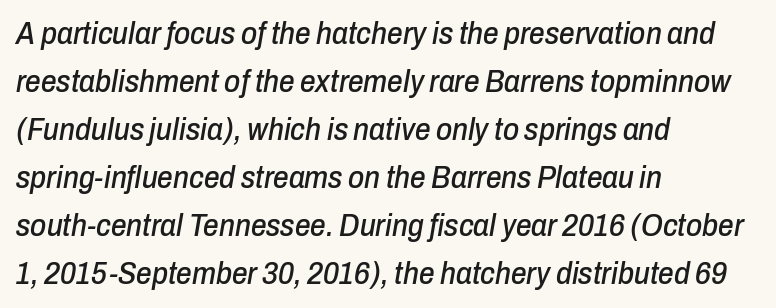
{"italic": "yes", "lean": "right", "slant_degrees": 10, "width": "condensed", "stroke_contrast": "low", "x_height": "medium", "monospaced": "no", "underline": "no", "align": "left", "line_spacing": "normal", "line_spacing_ratio": 1.55, "letter_spacing": "normal", "letter_spacing_em": 0.0, "glyph_px": 31}
